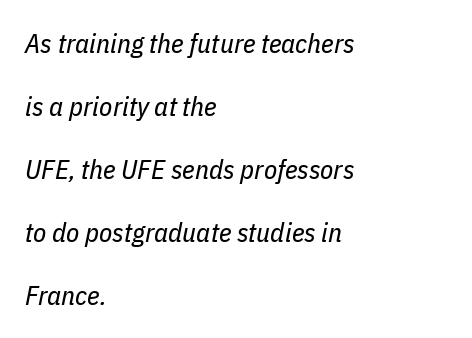
Q: Is the text bold? A: No.
Q: Is the text italic (slanted)? A: Yes, it leans right by about 11 degrees.
Q: Is the text underlined? A: No.
Q: How is the paragraph aligned? A: Left-aligned.
Q: Is the spacing between letters normal or unusually wide? A: Normal.
Q: Is the spacing between lines tight, normal or loose? A: Loose.
